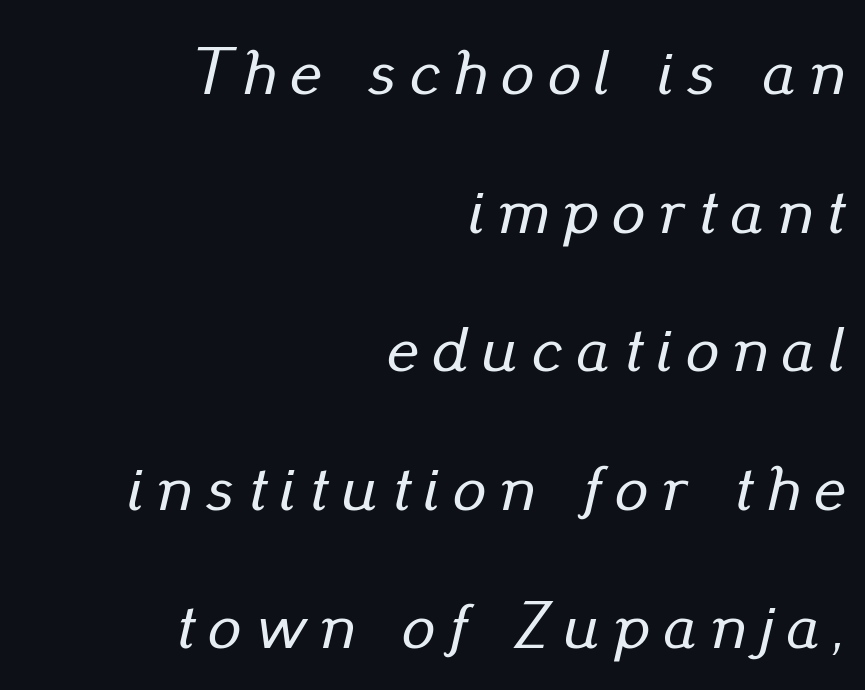
Q: Is the text italic (slanted)? A: Yes, it leans right by about 13 degrees.
Q: Is the text underlined? A: No.
Q: How is the paragraph aligned? A: Right-aligned.
Q: Is the spacing between letters normal or unusually wide? A: Unusually wide.
Q: Is the spacing between lines tight, normal or loose? A: Loose.
Q: Width (condensed, normal, or wide)? A: Normal.
Q: Stroke contrast? A: Low.
Q: x-height? A: Small.
Q: Monospaced? A: No.
